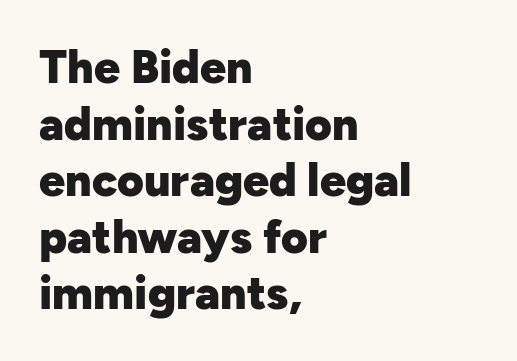
{"serif": "no", "italic": "no", "bold": "yes", "weight": "heavy", "width": "normal", "stroke_contrast": "low", "x_height": "medium", "monospaced": "no", "underline": "no", "align": "left", "line_spacing_ratio": 1.23, "letter_spacing": "normal", "letter_spacing_em": 0.0, "glyph_px": 46}
